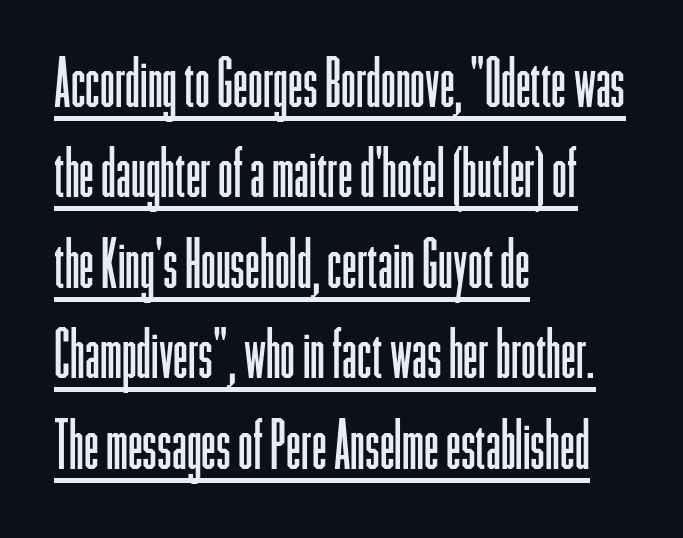
The image shows 67 px light, condensed sans-serif type, upright; set left-aligned, normal line spacing (1.35x), normal letter spacing, underlined; low stroke contrast and a medium x-height.
